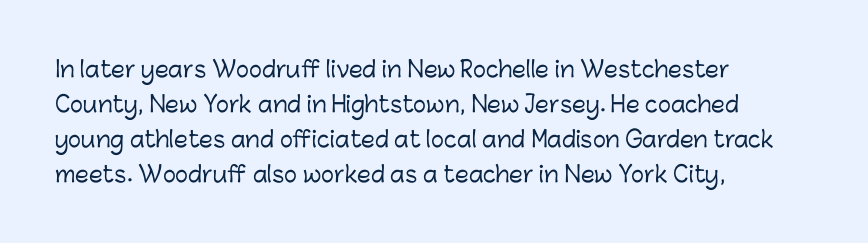
Q: Is the text italic (slanted)? A: No, it is upright.
Q: Is the text underlined? A: No.
Q: How is the paragraph aligned? A: Left-aligned.
Q: Is the spacing between letters normal or unusually wide? A: Normal.
Q: Is the spacing between lines tight, normal or loose? A: Normal.
